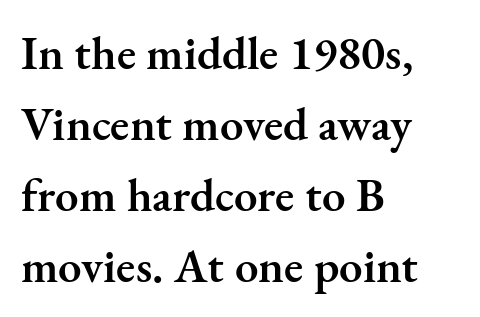
The image shows 47 px semibold serif type, upright; set left-aligned, normal line spacing (1.51x), normal letter spacing, not underlined; medium stroke contrast and a small x-height.
